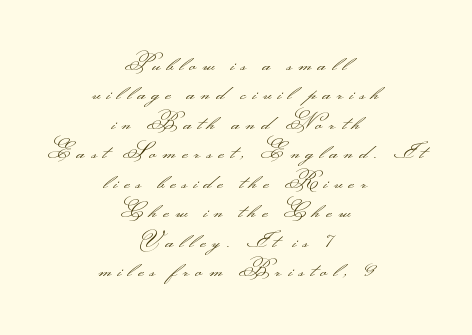
Q: Is the text bold? A: No.
Q: Is the text italic (slanted)? A: Yes.
Q: Is the text underlined? A: No.
Q: How is the paragraph aligned? A: Centered.
Q: Is the spacing between letters normal or unusually wide? A: Unusually wide.
Q: Is the spacing between lines tight, normal or loose? A: Normal.
